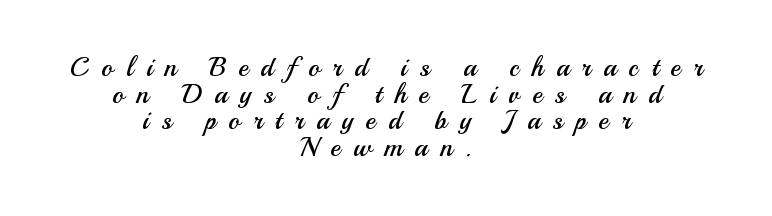
{"bold": "no", "underline": "no", "align": "center", "line_spacing": "tight", "line_spacing_ratio": 0.99, "letter_spacing": "wide", "letter_spacing_em": 0.47, "glyph_px": 27}
